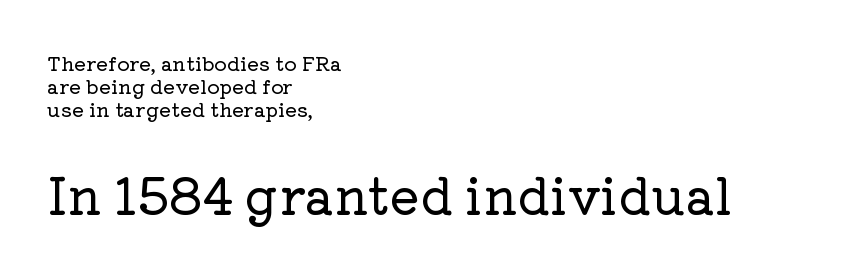
Q: Is the text italic (slanted)? A: No, it is upright.
Q: Is the typeface a serif or a sans-serif typeface? A: Serif.
Q: Is the text underlined? A: No.
Q: How is the paragraph aligned? A: Left-aligned.
Q: Is the spacing between letters normal or unusually wide? A: Normal.
Q: Is the spacing between lines tight, normal or loose? A: Tight.
Q: Which block of text is set in a larger size, the first (top) or the second (bottom)? A: The second (bottom) one.
Q: Width (condensed, normal, or wide)? A: Normal.
Q: Stroke contrast? A: Low.
Q: x-height? A: Medium.
Q: Monospaced? A: No.
